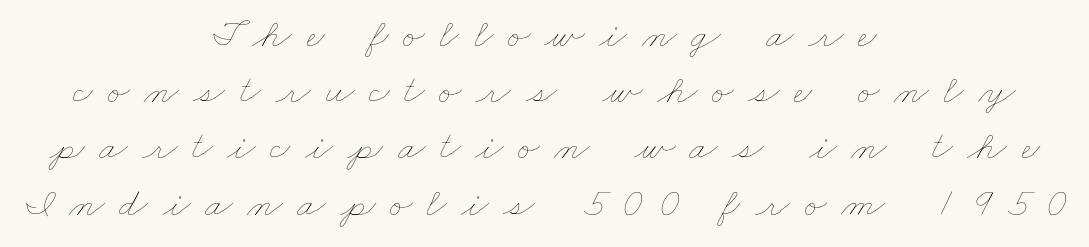
Q: Is the text bold? A: No.
Q: Is the text underlined? A: No.
Q: How is the paragraph aligned? A: Centered.
Q: Is the spacing between letters normal or unusually wide? A: Unusually wide.
Q: Is the spacing between lines tight, normal or loose? A: Normal.
Q: Width (condensed, normal, or wide)? A: Wide.
Q: Stroke contrast? A: Low.
Q: x-height? A: Small.
Q: Monospaced? A: No.
